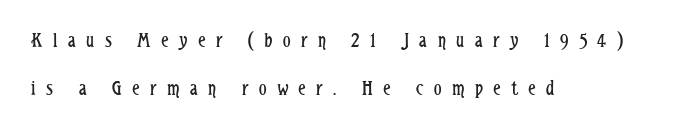
{"italic": "no", "bold": "no", "underline": "no", "align": "left", "line_spacing": "loose", "line_spacing_ratio": 2.29, "letter_spacing": "wide", "letter_spacing_em": 0.5, "glyph_px": 21}
